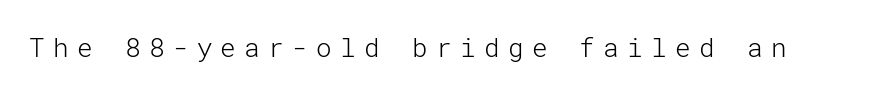
{"italic": "no", "bold": "no", "underline": "no", "letter_spacing": "wide", "letter_spacing_em": 0.32, "glyph_px": 26}
